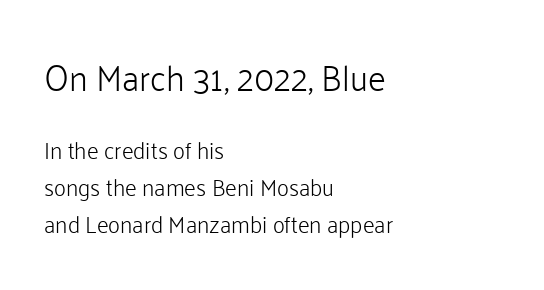
{"serif": "no", "italic": "no", "bold": "no", "weight": "light", "width": "normal", "stroke_contrast": "low", "x_height": "medium", "monospaced": "no", "underline": "no", "align": "left", "line_spacing": "normal", "line_spacing_ratio": 1.61, "letter_spacing": "normal", "letter_spacing_em": 0.0, "larger_block": "first", "size_ratio": 1.52, "glyph_px": 35}
